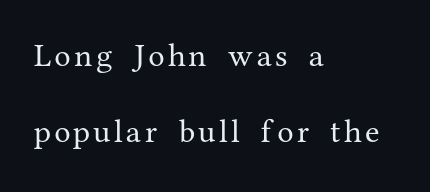
Varying glyph widths throughout — classic text-font behaviour. Stems and bowls with no extra thickness — not bold. Baseline-to-baseline distance is far greater than the letter height. Italic? Not at all — the glyphs are vertical.
